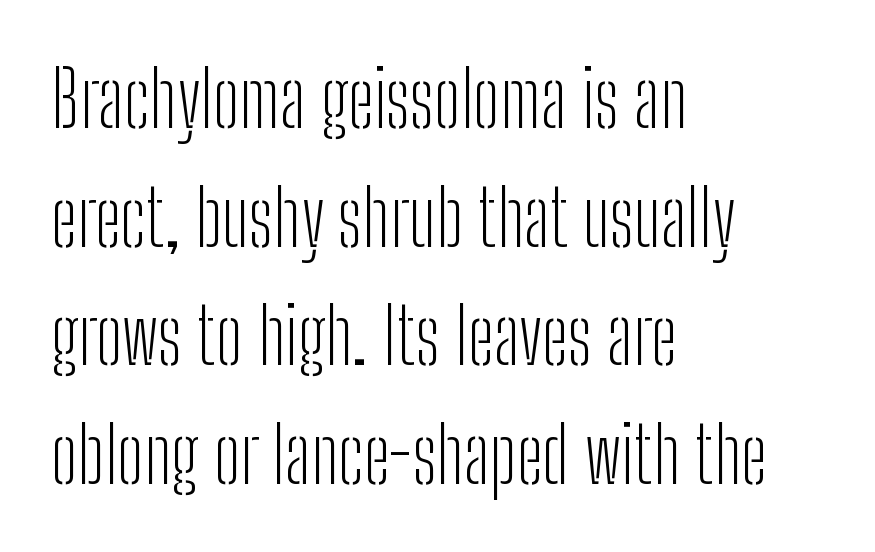
The rendering keeps characters at their native spacing. Quick note: not italic, upright. Alignment: flush left. The rendering uses natural spacing where letterforms have individual widths.
